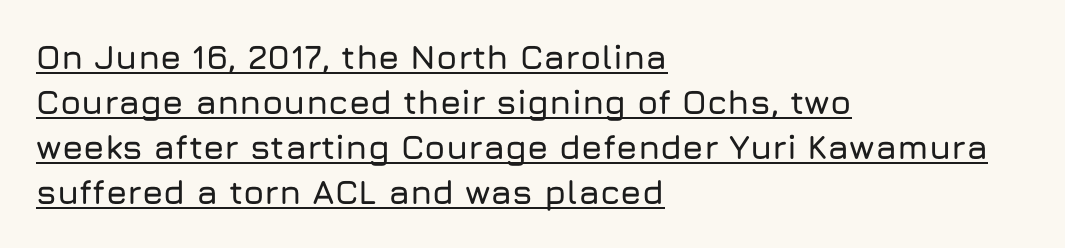
{"serif": "no", "italic": "no", "width": "normal", "stroke_contrast": "low", "x_height": "medium", "monospaced": "no", "underline": "yes", "align": "left", "line_spacing": "normal", "line_spacing_ratio": 1.32, "letter_spacing": "normal", "letter_spacing_em": 0.0, "glyph_px": 34}
